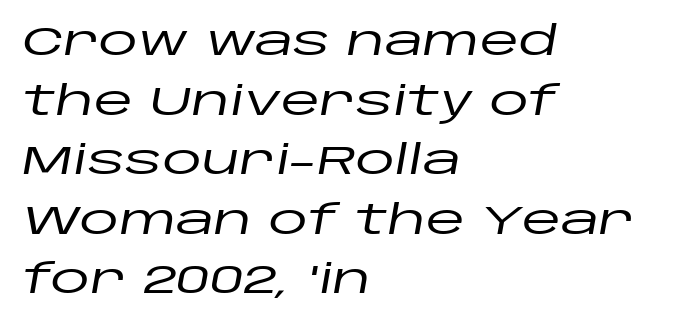
Q: Is the text italic (slanted)? A: Yes, it leans right by about 10 degrees.
Q: Is the text underlined? A: No.
Q: How is the paragraph aligned? A: Left-aligned.
Q: Is the spacing between letters normal or unusually wide? A: Normal.
Q: Is the spacing between lines tight, normal or loose? A: Normal.
Q: Width (condensed, normal, or wide)? A: Wide.
Q: Stroke contrast? A: Low.
Q: x-height? A: Large.
Q: Monospaced? A: No.
